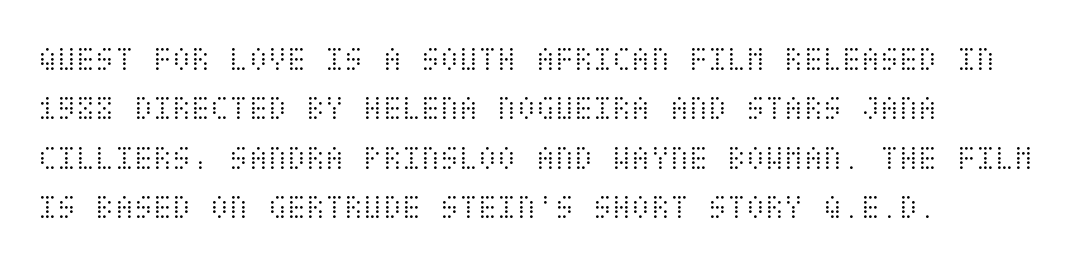
The image shows 35 px light, condensed type, upright; set normal line spacing (1.41x), normal letter spacing, not underlined; medium stroke contrast and a large x-height.
